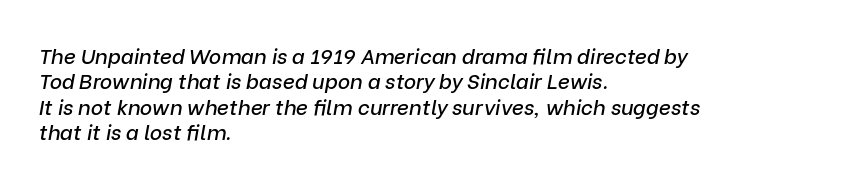
Casual observation: everything's shoved over to the left. In terms of posture, this sample is oblique. Glyph-to-glyph distance matches everyday printed text. Words float on clear page, feet unadorned.
